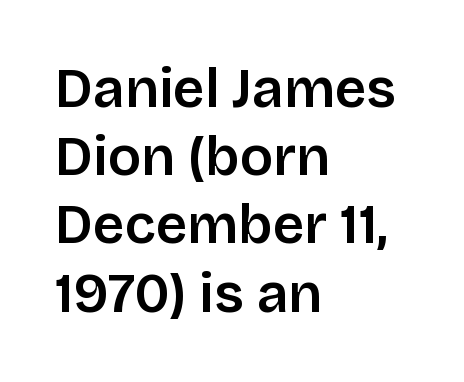
The image shows 55 px semibold sans-serif type, upright; set left-aligned, line spacing 1.24x, normal letter spacing, not underlined; low stroke contrast and a large x-height.
